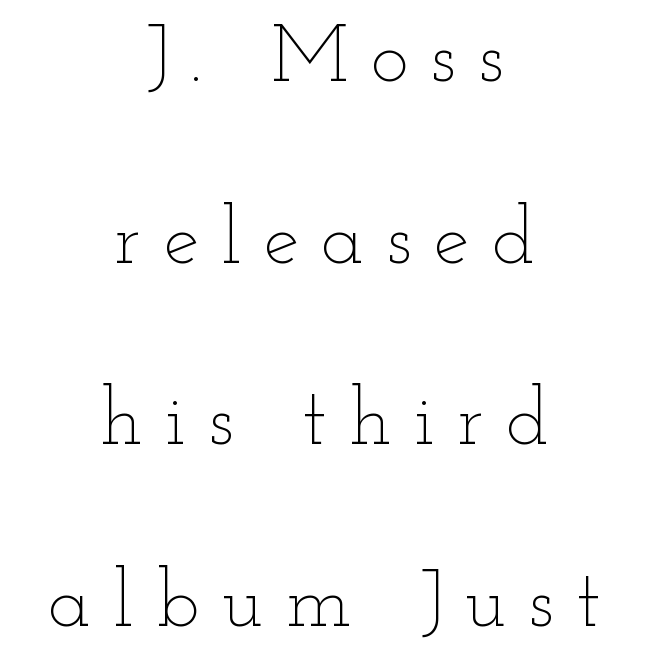
{"italic": "no", "bold": "no", "weight": "thin", "width": "wide", "stroke_contrast": "low", "x_height": "small", "monospaced": "no", "underline": "no", "align": "center", "line_spacing": "loose", "line_spacing_ratio": 2.27, "letter_spacing": "wide", "letter_spacing_em": 0.28, "glyph_px": 80}
